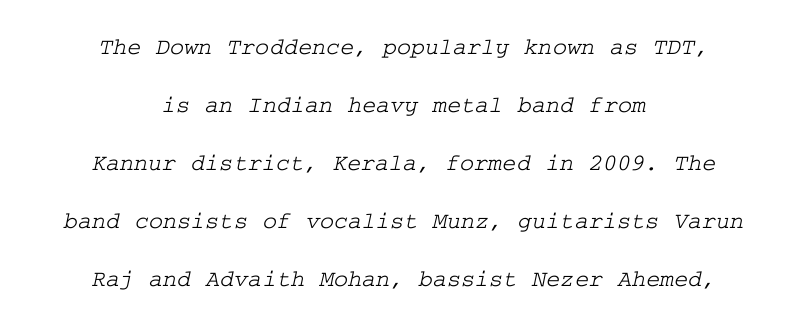
The lines are spread far apart with generous leading. There is no visible air inserted between adjacent glyphs. Glance below the letters and you will spot only blank space. Layout note: lines centered.
